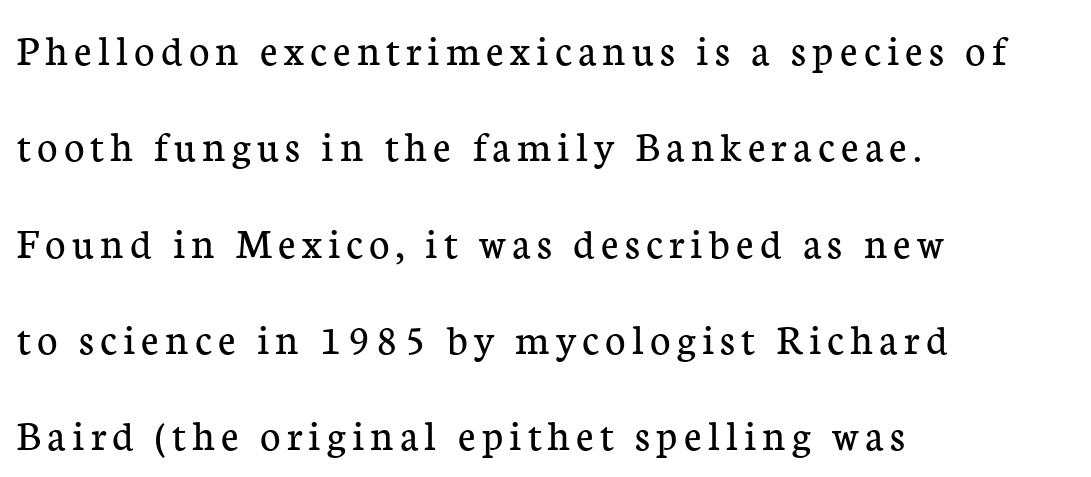
The rendering shows small feet on the letterforms — a serif design. Honestly, the rows look like they've been pulled way apart. Style check: upright. Is this a fixed-width face? No — the glyphs have proportional, varying widths.
